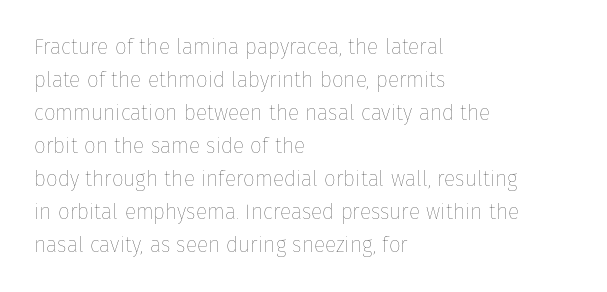
Q: Is the text bold? A: No.
Q: Is the text italic (slanted)? A: No, it is upright.
Q: Is the text underlined? A: No.
Q: How is the paragraph aligned? A: Left-aligned.
Q: Is the spacing between letters normal or unusually wide? A: Normal.
Q: Is the spacing between lines tight, normal or loose? A: Normal.
